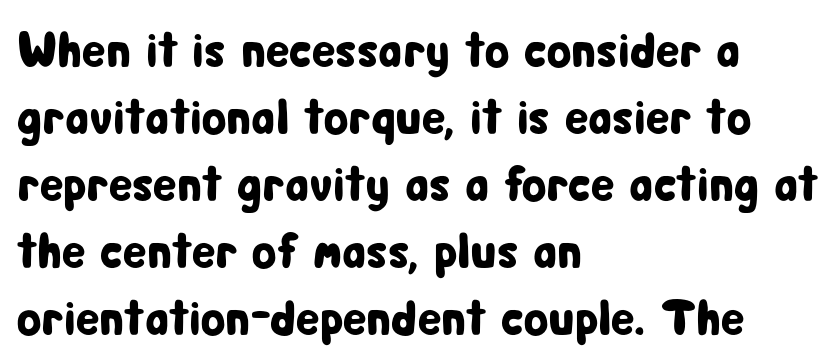
{"serif": "no", "italic": "no", "width": "condensed", "stroke_contrast": "low", "x_height": "medium", "monospaced": "no", "underline": "no", "align": "left", "line_spacing": "normal", "line_spacing_ratio": 1.34, "letter_spacing": "normal", "letter_spacing_em": 0.0, "glyph_px": 50}
